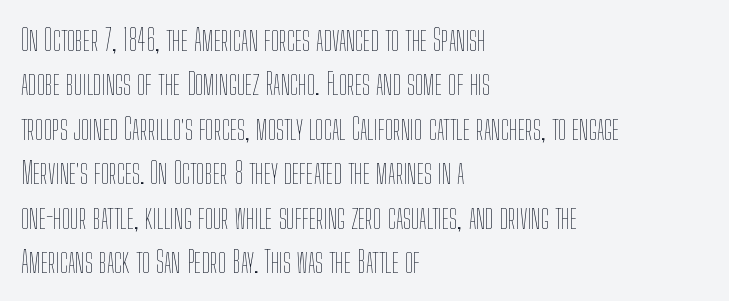
{"italic": "no", "bold": "no", "weight": "thin", "width": "condensed", "stroke_contrast": "low", "x_height": "medium", "monospaced": "no", "underline": "no", "align": "left", "line_spacing": "normal", "line_spacing_ratio": 1.48, "letter_spacing": "normal", "letter_spacing_em": 0.0, "glyph_px": 30}
